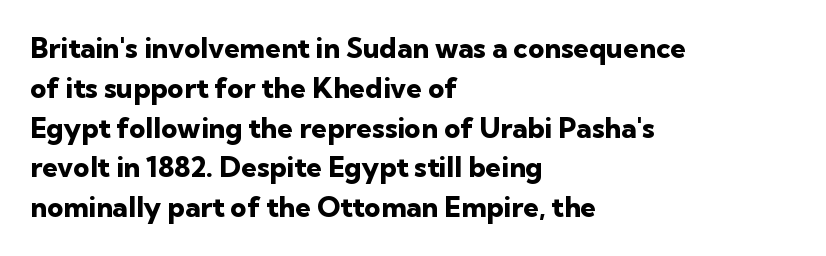
{"serif": "no", "italic": "no", "bold": "yes", "weight": "heavy", "width": "normal", "stroke_contrast": "low", "x_height": "medium", "monospaced": "no", "underline": "no", "align": "left", "line_spacing": "normal", "line_spacing_ratio": 1.42, "letter_spacing": "normal", "letter_spacing_em": 0.0, "glyph_px": 28}
